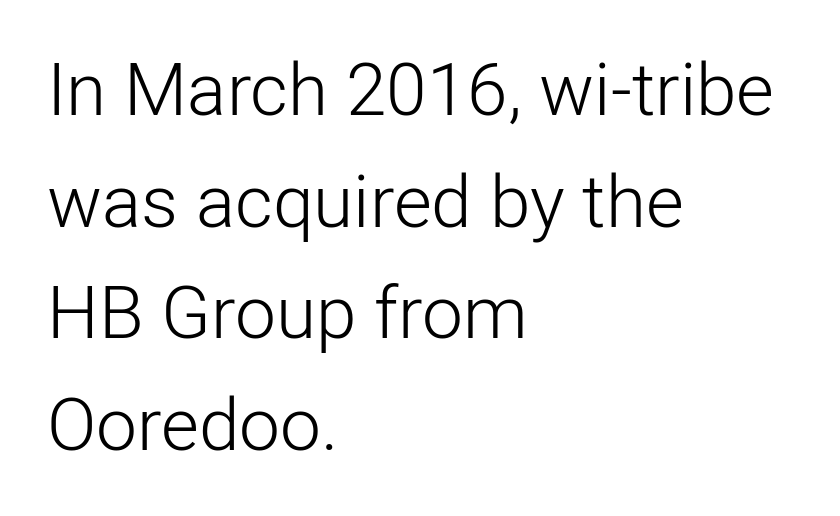
Q: Is the text bold? A: No.
Q: Is the text italic (slanted)? A: No, it is upright.
Q: Is the typeface a serif or a sans-serif typeface? A: Sans-serif.
Q: Is the text underlined? A: No.
Q: How is the paragraph aligned? A: Left-aligned.
Q: Is the spacing between letters normal or unusually wide? A: Normal.
Q: Is the spacing between lines tight, normal or loose? A: Normal.
Q: Width (condensed, normal, or wide)? A: Normal.
Q: Stroke contrast? A: Low.
Q: x-height? A: Medium.
Q: Monospaced? A: No.
